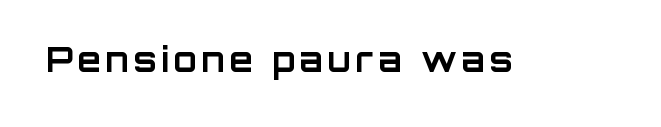
{"serif": "no", "italic": "no", "bold": "yes", "weight": "bold", "width": "normal", "stroke_contrast": "low", "x_height": "large", "monospaced": "no", "underline": "no", "glyph_px": 34}
